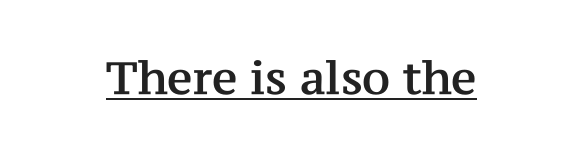
The image shows 45 px serif type, upright; set normal letter spacing, underlined; medium stroke contrast and a medium x-height.
